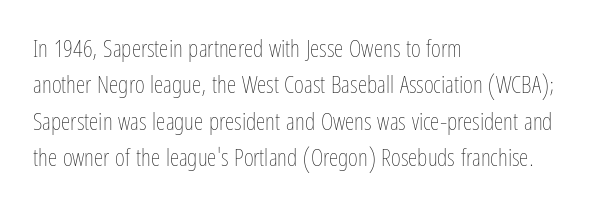
The image shows 24 px text type, upright; set left-aligned, normal line spacing (1.52x), normal letter spacing, not underlined.
